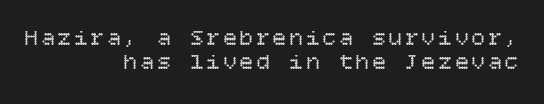
Weight class: somewhere from thin through regular. Descenders are the only things crossing below the line. Visually the block forms a straight wall on the right and a jagged coastline on the left. Quick note: interline space is minimal. Notice how the stems are strictly vertical — no italics here.
